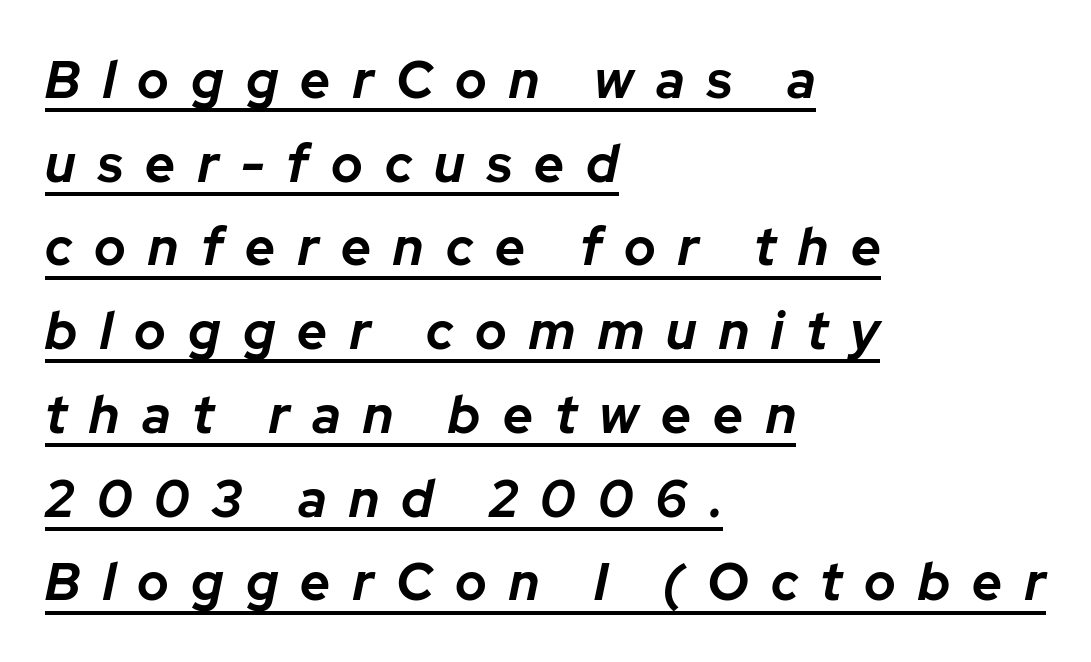
{"italic": "yes", "lean": "right", "slant_degrees": 12, "bold": "yes", "weight": "bold", "width": "normal", "stroke_contrast": "low", "x_height": "medium", "monospaced": "no", "underline": "yes", "align": "left", "line_spacing": "normal", "line_spacing_ratio": 1.61, "letter_spacing": "wide", "letter_spacing_em": 0.43, "glyph_px": 52}
